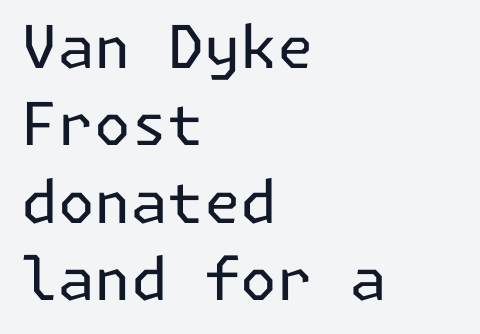
Quick note: interline space is typical. Here the glyphs are tracked normally, forming tight word shapes. Type style note: lacks serifs. Horizontal alignment here is leftward, the default for most running prose.
